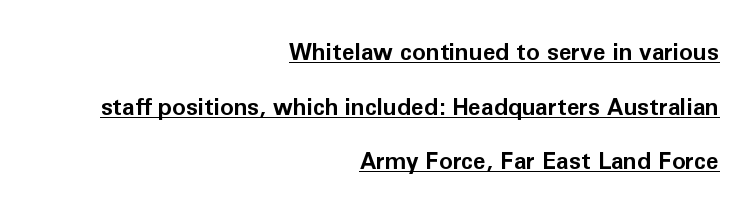
The image shows 23 px bold type, upright; set right-aligned, loose line spacing (2.37x), normal letter spacing, underlined.
